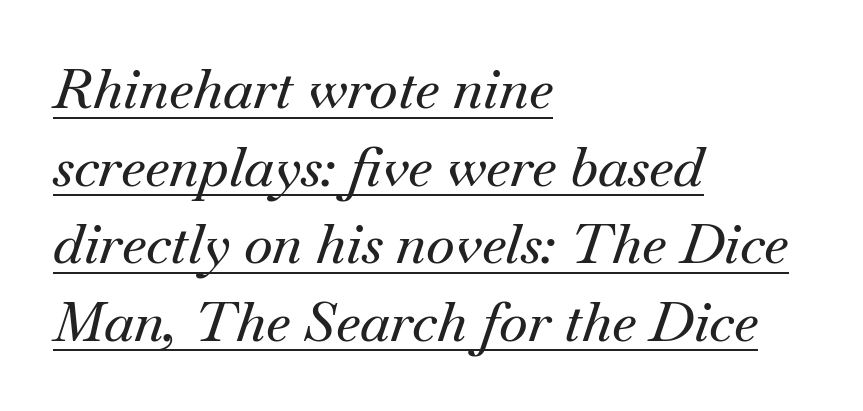
The image shows 55 px serif type, italic (leaning right); set left-aligned, normal line spacing (1.41x), normal letter spacing, underlined; medium stroke contrast and a small x-height.
